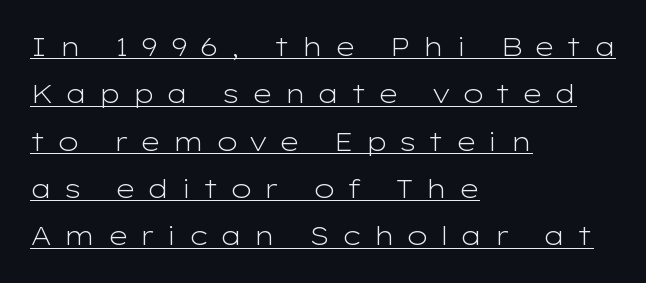
The image shows 26 px text type, upright; set left-aligned, line spacing 1.82x, unusually wide letter spacing (+0.43 em), underlined.
